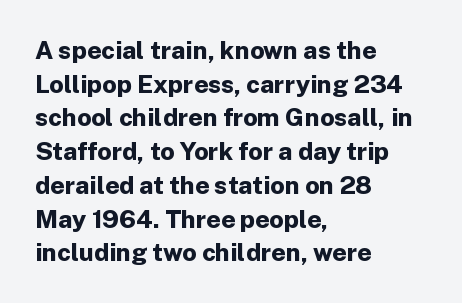
Students, note that the glyphs here touch the page at normal intervals. Chunky letters — that's bold for sure. Descenders are the only things crossing below the line. Notice how the passage keeps a crisp vertical edge on the left only.
